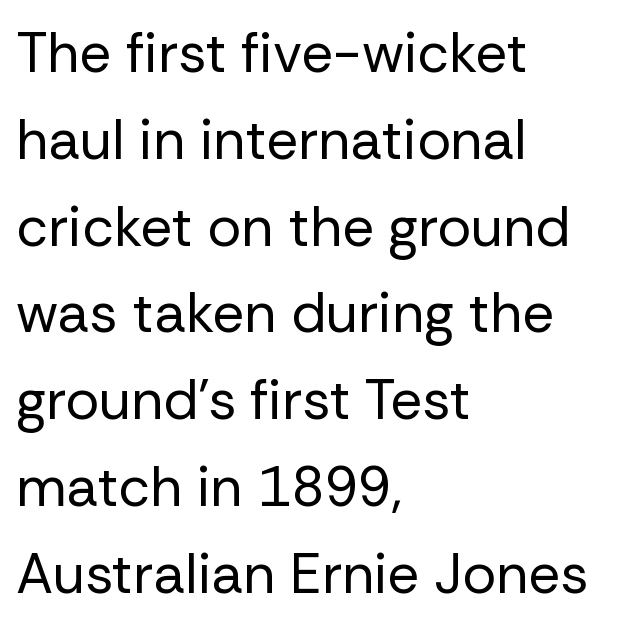
{"serif": "no", "italic": "no", "bold": "no", "weight": "regular", "width": "normal", "stroke_contrast": "low", "x_height": "medium", "monospaced": "no", "underline": "no", "align": "left", "line_spacing": "normal", "line_spacing_ratio": 1.55, "letter_spacing": "normal", "letter_spacing_em": 0.0, "glyph_px": 56}
